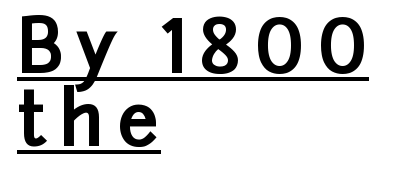
The image shows 74 px bold sans-serif type, upright; set left-aligned, tight line spacing (0.98x), underlined; low stroke contrast and a medium x-height.
